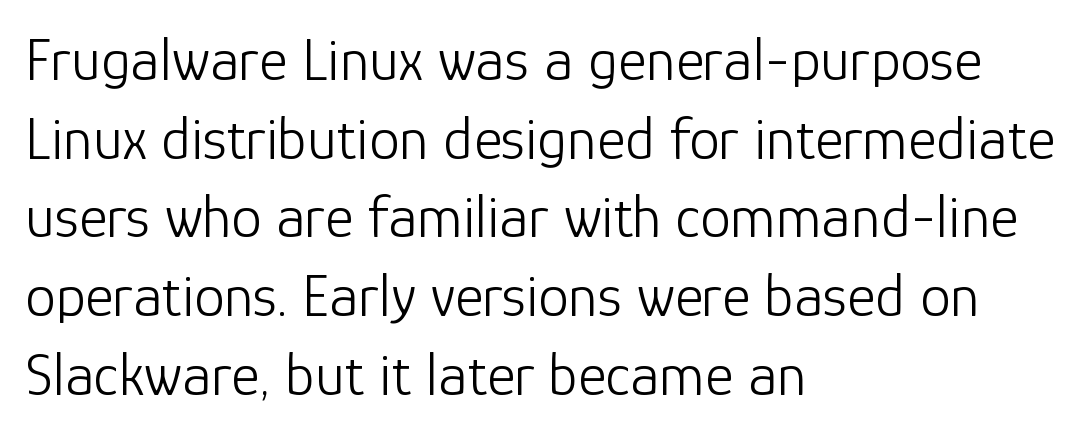
The image shows 61 px light sans-serif type, upright; set left-aligned, normal line spacing (1.29x), normal letter spacing, not underlined; low stroke contrast and a medium x-height.
